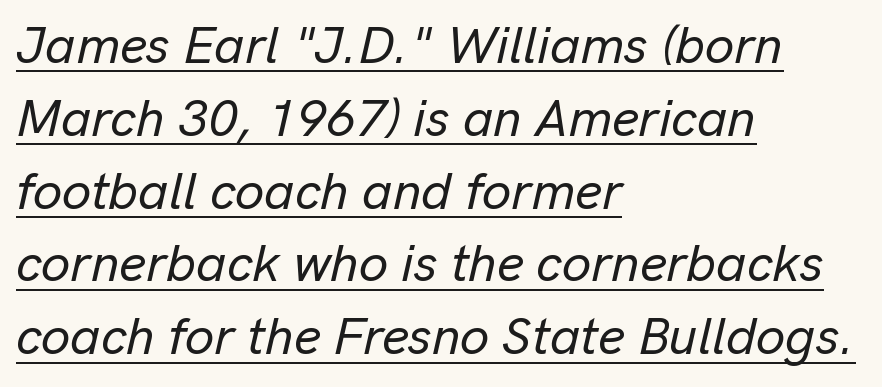
Q: Is the text italic (slanted)? A: Yes, it leans right by about 13 degrees.
Q: Is the text underlined? A: Yes.
Q: How is the paragraph aligned? A: Left-aligned.
Q: Is the spacing between letters normal or unusually wide? A: Normal.
Q: Is the spacing between lines tight, normal or loose? A: Normal.
Q: Width (condensed, normal, or wide)? A: Normal.
Q: Stroke contrast? A: Low.
Q: x-height? A: Medium.
Q: Monospaced? A: No.
